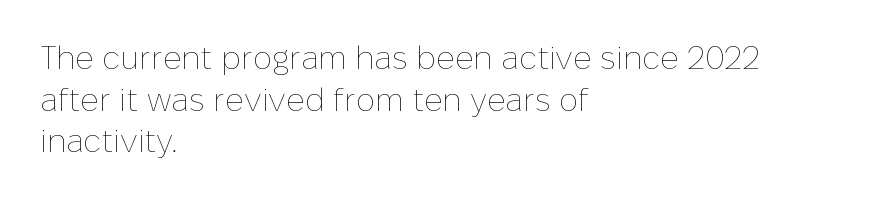
Q: Is the text bold? A: No.
Q: Is the text italic (slanted)? A: No, it is upright.
Q: Is the text underlined? A: No.
Q: How is the paragraph aligned? A: Left-aligned.
Q: Is the spacing between letters normal or unusually wide? A: Normal.
Q: Is the spacing between lines tight, normal or loose? A: Normal.
Q: Width (condensed, normal, or wide)? A: Normal.
Q: Stroke contrast? A: Low.
Q: x-height? A: Medium.
Q: Monospaced? A: No.
